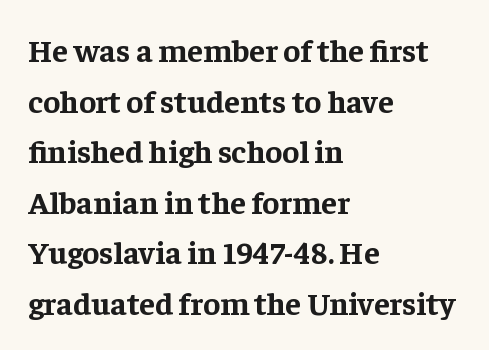
The image shows 32 px bold serif type, upright; set left-aligned, normal line spacing (1.58x), normal letter spacing, not underlined; low stroke contrast and a medium x-height.
